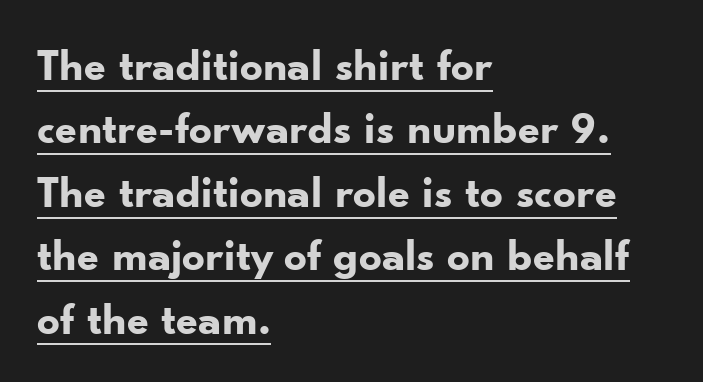
The image shows 45 px bold sans-serif type, upright; set left-aligned, normal line spacing (1.41x), normal letter spacing, underlined; low stroke contrast and a small x-height.
